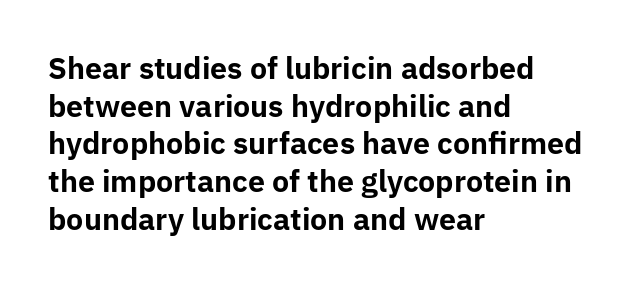
A typesetter would call this proportional, since set widths differ per character. Here the glyphs are tracked normally, forming tight word shapes. Pretty heavy lettering here — definitely bold. Each row of text sits above clean, open space. Nope, no serifs anywhere on these letters.
